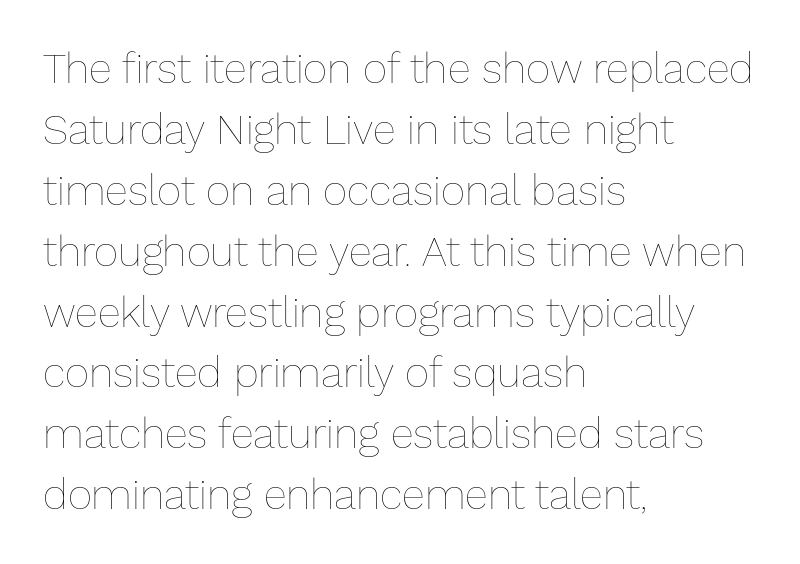
The image shows 42 px thin type, upright; set left-aligned, normal line spacing (1.45x), normal letter spacing, not underlined; low stroke contrast and a medium x-height.
